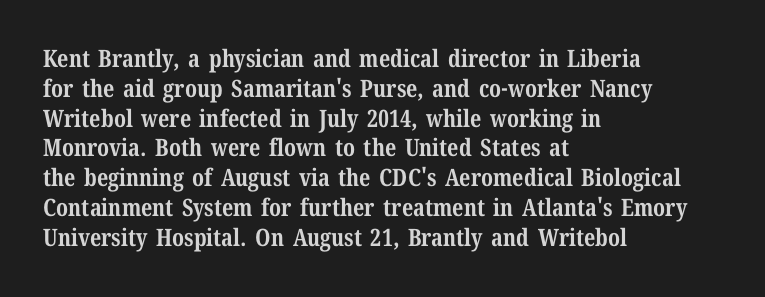
The image shows 24 px bold type, upright; set left-aligned, line spacing 1.24x, normal letter spacing, not underlined.
